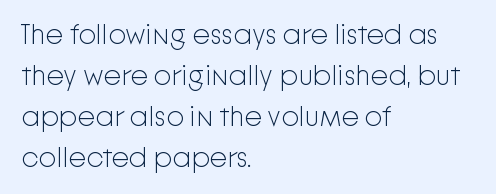
{"serif": "no", "italic": "no", "bold": "no", "weight": "light", "width": "normal", "stroke_contrast": "low", "x_height": "medium", "monospaced": "no", "underline": "no", "align": "left", "line_spacing": "normal", "line_spacing_ratio": 1.46, "letter_spacing": "normal", "letter_spacing_em": 0.0, "glyph_px": 28}
